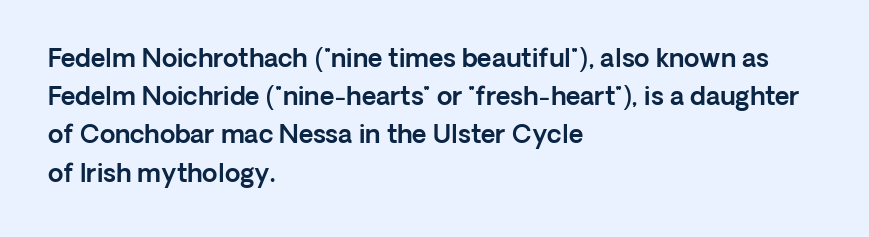
Descenders hang freely into open space. Teacher's note: observe the even left margin — that is flush-left alignment. The vertical gap from one line to the next is medium. If you drew a line through each stem, it would be perfectly vertical. The letters sit at their default tracking, neither squeezed nor spread.
